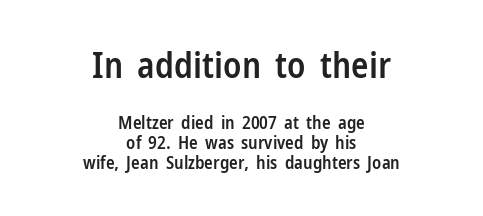
The image shows 36 px semibold, condensed sans-serif type, upright; set centered, tight line spacing (1.11x), normal letter spacing, not underlined; the first (top) block is 2.0x larger; low stroke contrast and a medium x-height.
